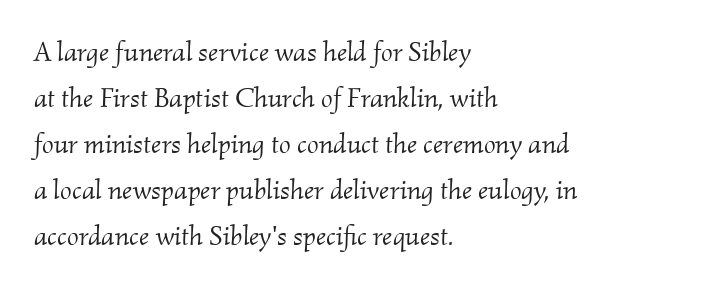
The compositor pushed each line to the left boundary. What kind of face is this? One with serifs. Looks like regular typesetting: each glyph gets only the width it needs. Interline gaps are of average width in this sample. The passage shown has conventional tracking throughout. Quick note: underline off.
